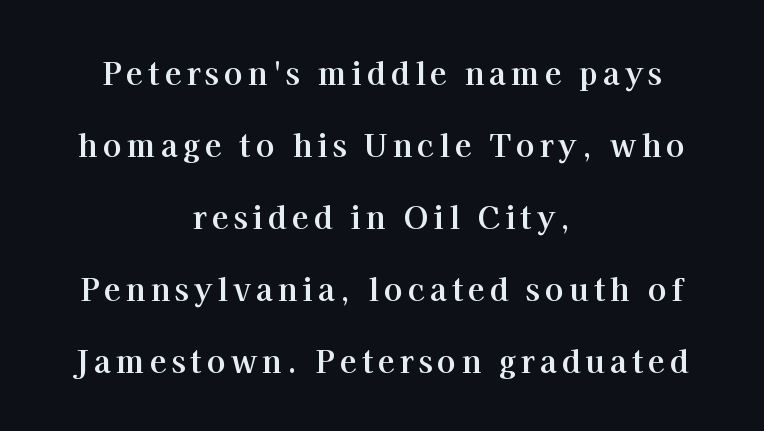
Q: Is the text bold? A: Yes.
Q: Is the text italic (slanted)? A: No, it is upright.
Q: Is the typeface a serif or a sans-serif typeface? A: Serif.
Q: Is the text underlined? A: No.
Q: How is the paragraph aligned? A: Centered.
Q: Is the spacing between lines tight, normal or loose? A: Loose.
Q: Width (condensed, normal, or wide)? A: Normal.
Q: Stroke contrast? A: High.
Q: x-height? A: Medium.
Q: Monospaced? A: No.
